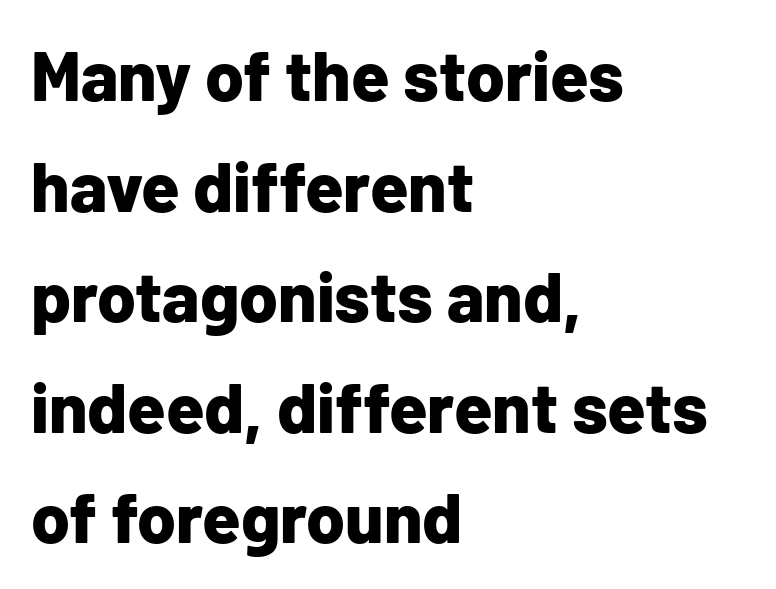
{"serif": "no", "italic": "no", "bold": "yes", "weight": "bold", "width": "normal", "stroke_contrast": "low", "x_height": "medium", "monospaced": "no", "underline": "no", "align": "left", "line_spacing": "normal", "line_spacing_ratio": 1.58, "letter_spacing": "normal", "letter_spacing_em": 0.0, "glyph_px": 70}
